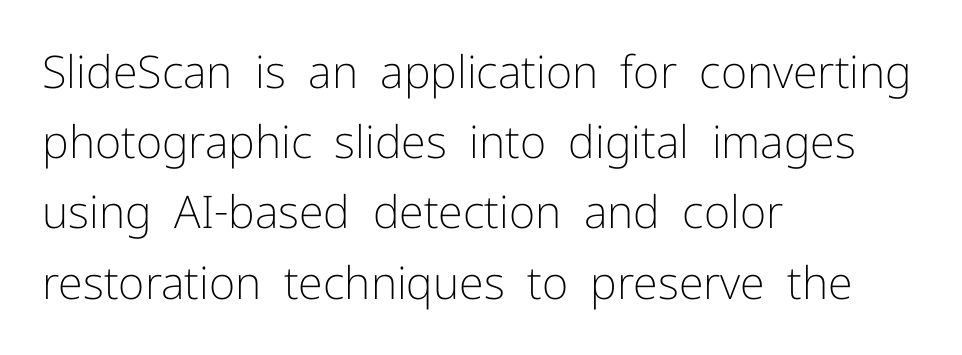
The string is rendered with underlining switched off. Caption: standard tracking, unaltered. Each letter keeps its own natural width here, so spacing adapts to shape. Stems here are at most as thick as an everyday book face. Note: no serifs on the glyphs. Style check: upright.
